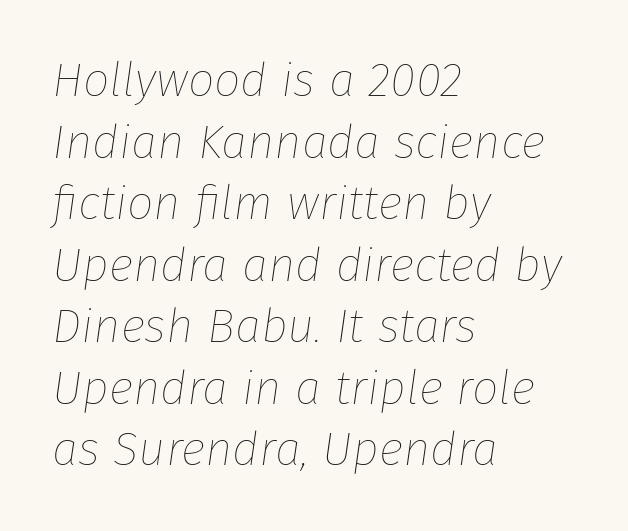
Q: Is the text bold? A: No.
Q: Is the text italic (slanted)? A: Yes, it leans right by about 8 degrees.
Q: Is the text underlined? A: No.
Q: How is the paragraph aligned? A: Left-aligned.
Q: Is the spacing between letters normal or unusually wide? A: Normal.
Q: Is the spacing between lines tight, normal or loose? A: Normal.
Q: Width (condensed, normal, or wide)? A: Normal.
Q: Stroke contrast? A: Low.
Q: x-height? A: Medium.
Q: Monospaced? A: No.
